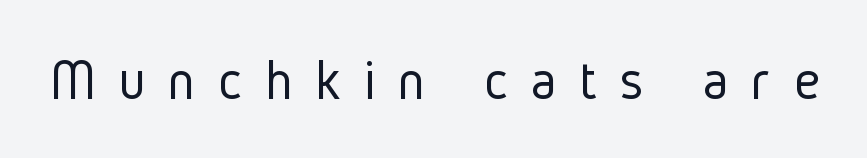
The image shows 58 px light, condensed sans-serif type, upright; set unusually wide letter spacing (+0.39 em), not underlined; low stroke contrast and a medium x-height.
